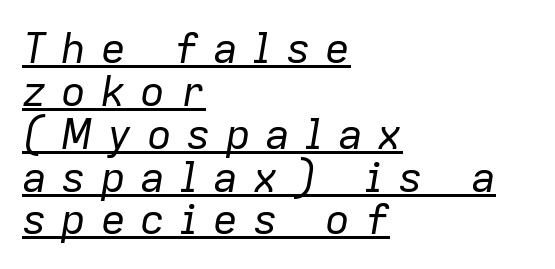
{"italic": "yes", "lean": "right", "slant_degrees": 9, "bold": "no", "weight": "regular", "width": "normal", "stroke_contrast": "low", "x_height": "medium", "monospaced": "no", "underline": "yes", "align": "left", "line_spacing": "tight", "line_spacing_ratio": 1.02, "letter_spacing": "wide", "letter_spacing_em": 0.34, "glyph_px": 42}
